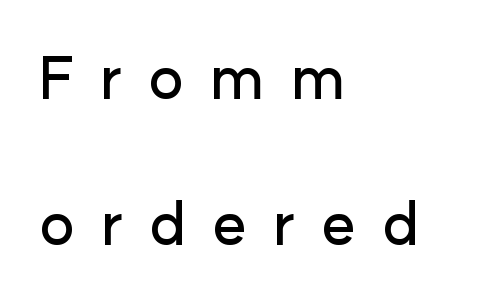
This block would shrink considerably if given ordinary leading; it's expanded now. Spacing between characters has been opened up far beyond the box default. Character widths vary here, with narrow letters taking less room than wide ones. These lines stack with their left ends in a neat column. Characters remain perfectly vertical along every line.
